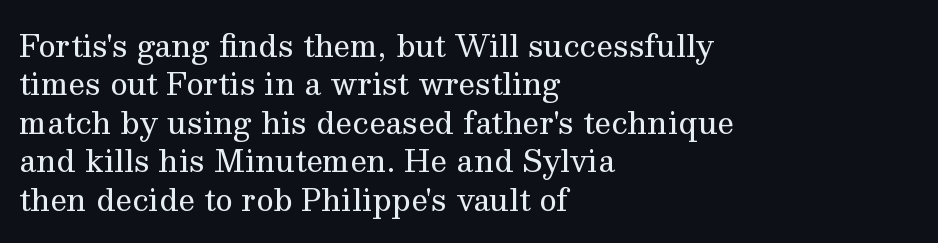
{"serif": "yes", "italic": "no", "bold": "no", "weight": "regular", "width": "normal", "stroke_contrast": "medium", "x_height": "medium", "monospaced": "no", "underline": "no", "align": "left", "line_spacing": "normal", "line_spacing_ratio": 1.28, "letter_spacing": "normal", "letter_spacing_em": 0.0, "glyph_px": 30}
